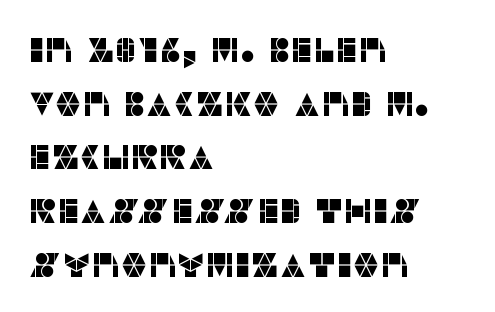
The image shows 34 px sans-serif type, upright; set left-aligned, normal line spacing (1.58x), normal letter spacing, not underlined; low stroke contrast and a large x-height.
